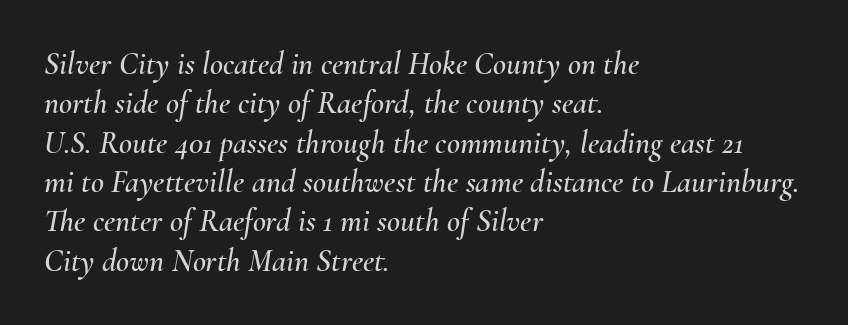
These lines keep a tight, regular rhythm from letter to letter. The glyphs look as if they've been sheared to an angle. Note the varied advance widths — an 'i' is clearly narrower than an 'm'. Descenders are the only things crossing below the line.
